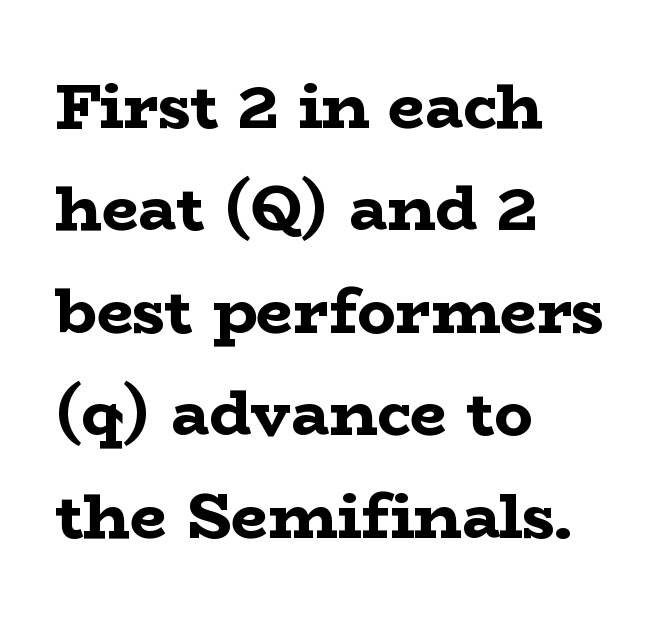
{"serif": "yes", "italic": "no", "bold": "yes", "weight": "bold", "width": "wide", "stroke_contrast": "low", "x_height": "medium", "monospaced": "no", "underline": "no", "align": "left", "line_spacing": "normal", "line_spacing_ratio": 1.6, "letter_spacing": "normal", "letter_spacing_em": 0.0, "glyph_px": 64}
